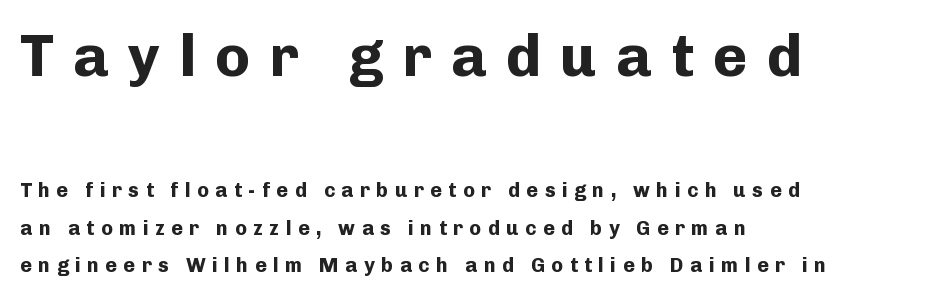
{"serif": "no", "italic": "no", "bold": "yes", "weight": "bold", "width": "normal", "stroke_contrast": "low", "x_height": "medium", "monospaced": "no", "underline": "no", "align": "left", "line_spacing_ratio": 1.88, "letter_spacing": "wide", "letter_spacing_em": 0.32, "larger_block": "first", "size_ratio": 2.95, "glyph_px": 59}
